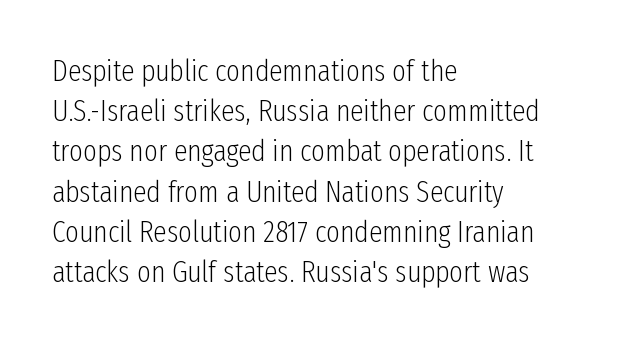
{"serif": "no", "italic": "no", "bold": "no", "weight": "light", "width": "condensed", "stroke_contrast": "low", "x_height": "medium", "monospaced": "no", "underline": "no", "align": "left", "line_spacing": "normal", "line_spacing_ratio": 1.34, "letter_spacing": "normal", "letter_spacing_em": 0.0, "glyph_px": 30}
